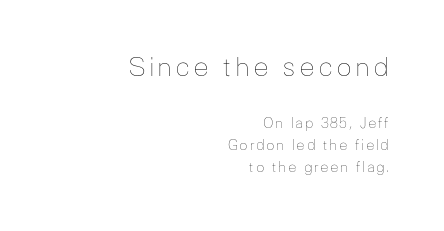
Check the space under the baseline: it is left empty. Ink coverage per letter is moderate at most. Leading matches the norm, producing a regular column. These lines stack with their right ends in a neat column.
